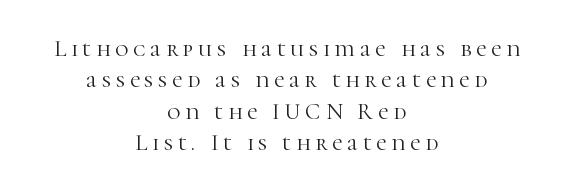
Where is the straight margin? There isn't one; the lines are centered. No heavy texture on the line: the type isn't bold. Characters remain perfectly vertical along every line. How would I describe the line gaps? Plain and ordinary. Nobody drew a line under any word here.
